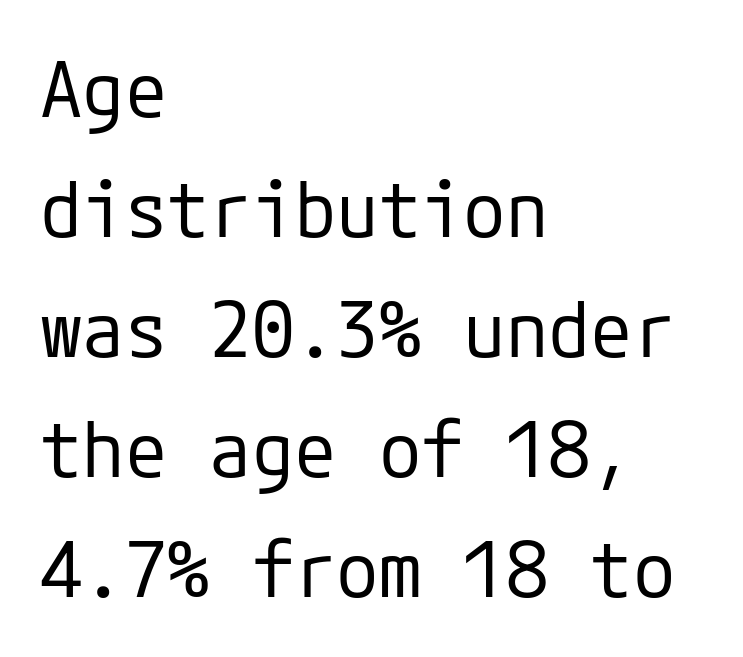
Q: Is the text bold? A: No.
Q: Is the text italic (slanted)? A: No, it is upright.
Q: Is the typeface a serif or a sans-serif typeface? A: Sans-serif.
Q: Is the text underlined? A: No.
Q: How is the paragraph aligned? A: Left-aligned.
Q: Is the spacing between letters normal or unusually wide? A: Normal.
Q: Is the spacing between lines tight, normal or loose? A: Normal.
Q: Width (condensed, normal, or wide)? A: Normal.
Q: Stroke contrast? A: Low.
Q: x-height? A: Medium.
